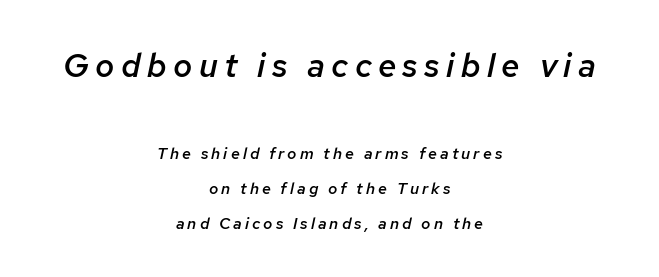
{"italic": "yes", "lean": "right", "slant_degrees": 12, "bold": "semi", "weight": "semibold", "width": "normal", "stroke_contrast": "low", "x_height": "medium", "monospaced": "no", "underline": "no", "align": "center", "line_spacing": "loose", "line_spacing_ratio": 2.19, "larger_block": "first", "size_ratio": 2.06, "glyph_px": 33}
